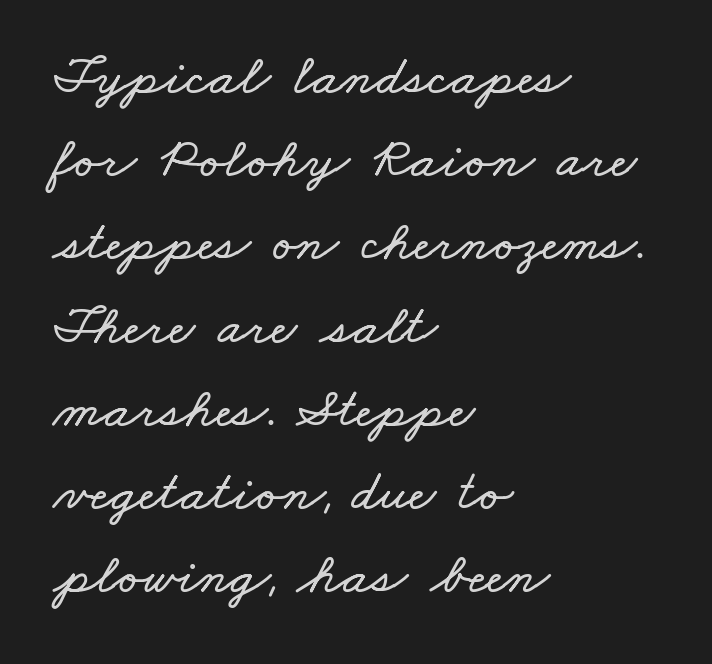
{"width": "wide", "stroke_contrast": "low", "x_height": "small", "monospaced": "no", "underline": "no", "align": "left", "line_spacing": "normal", "line_spacing_ratio": 1.46, "letter_spacing": "normal", "letter_spacing_em": 0.0, "glyph_px": 57}
